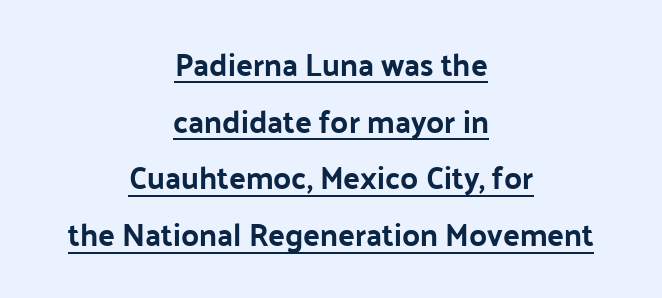
{"serif": "no", "italic": "no", "width": "normal", "stroke_contrast": "low", "x_height": "medium", "monospaced": "no", "underline": "yes", "align": "center", "line_spacing_ratio": 1.83, "letter_spacing": "normal", "letter_spacing_em": 0.0, "glyph_px": 31}
